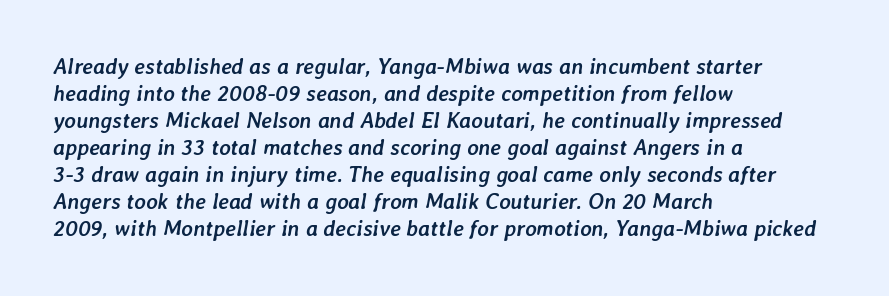
The rendering anchors every line to the left-hand side. The gaps between neighbouring characters are ordinary and unremarkable. The gap between lines stays unmarked. Emphasis-style slanted type is in use. These words are printed bold, with thick strokes throughout.
